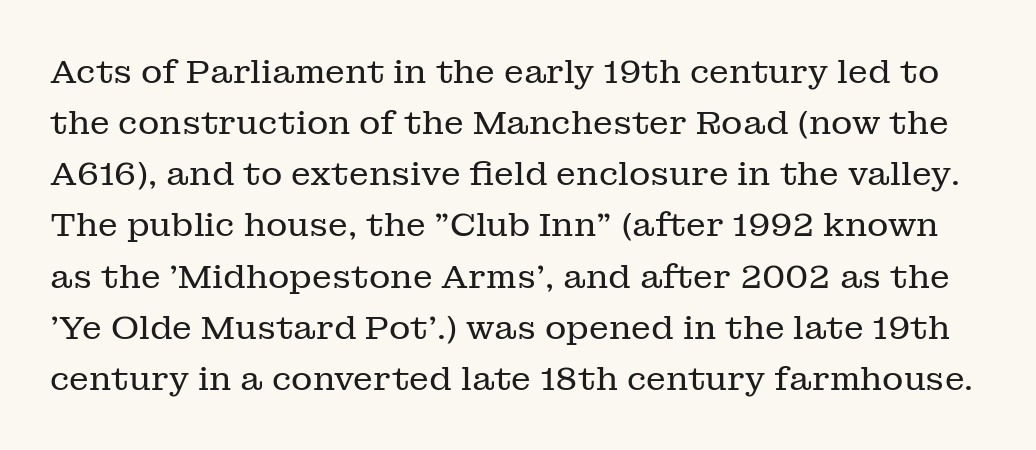
Note the varied advance widths — an 'i' is clearly narrower than an 'm'. No italicization has been applied; the sample stays upright. The block of text has a typical density, with ordinary space between rows. Summary of weight: not heavy and not bold. Unlike a clean sans, this face finishes its strokes with serifs.
